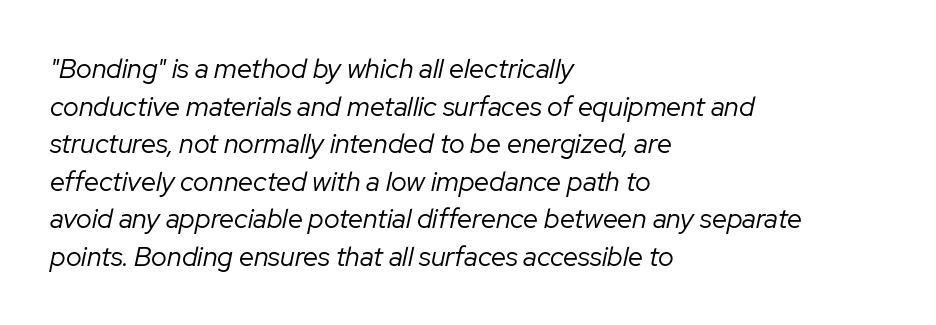
Q: Is the text bold? A: No.
Q: Is the text italic (slanted)? A: Yes, it leans right by about 12 degrees.
Q: Is the text underlined? A: No.
Q: How is the paragraph aligned? A: Left-aligned.
Q: Is the spacing between letters normal or unusually wide? A: Normal.
Q: Is the spacing between lines tight, normal or loose? A: Normal.
